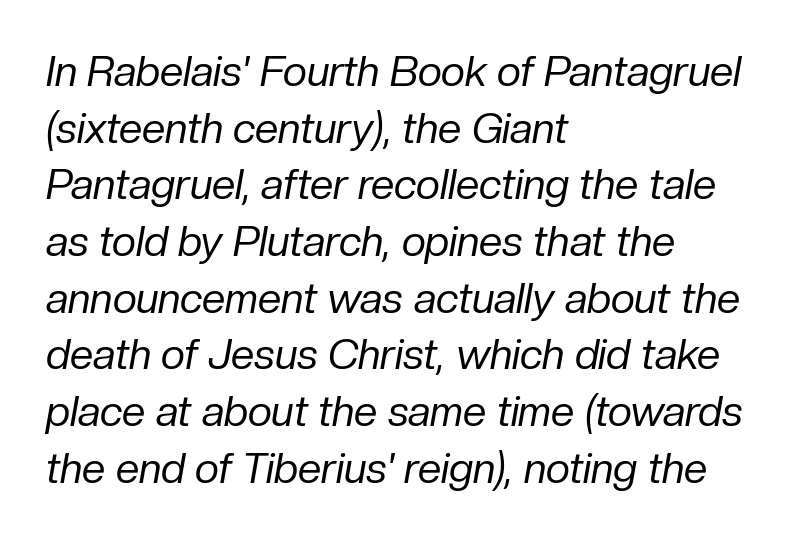
{"italic": "yes", "lean": "right", "slant_degrees": 10, "bold": "no", "weight": "regular", "width": "normal", "stroke_contrast": "low", "x_height": "medium", "monospaced": "no", "underline": "no", "align": "left", "line_spacing": "normal", "line_spacing_ratio": 1.35, "letter_spacing": "normal", "letter_spacing_em": 0.0, "glyph_px": 42}
